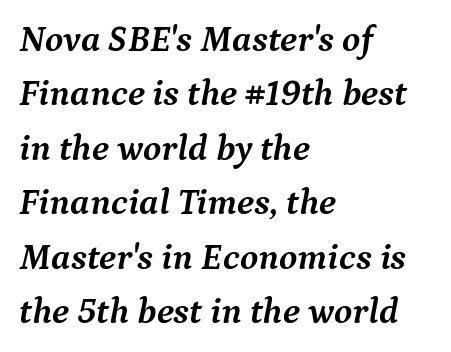
The image shows 37 px semibold serif type, italic (leaning right); set left-aligned, normal line spacing (1.47x), normal letter spacing, not underlined; medium stroke contrast and a medium x-height.
